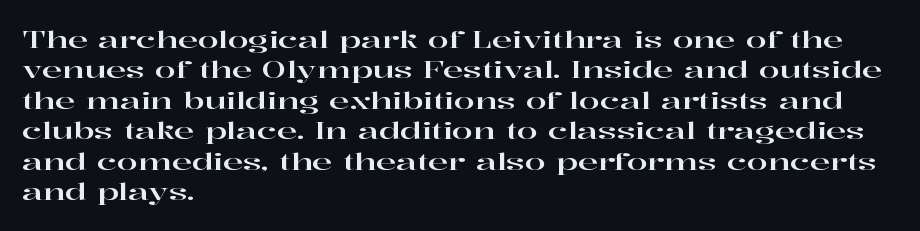
The image shows 24 px text type, upright; set left-aligned, normal line spacing (1.27x), normal letter spacing, not underlined.
